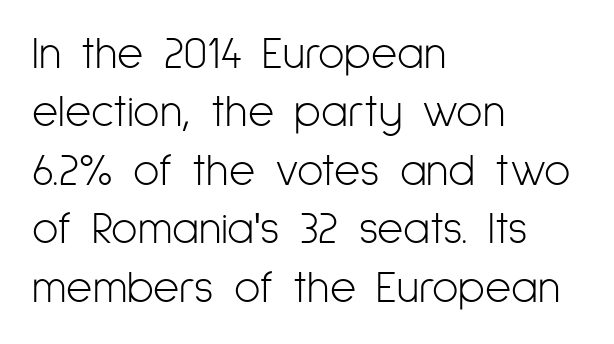
The image shows 45 px light, condensed sans-serif type, upright; set left-aligned, normal line spacing (1.3x), normal letter spacing, not underlined; low stroke contrast and a medium x-height.
